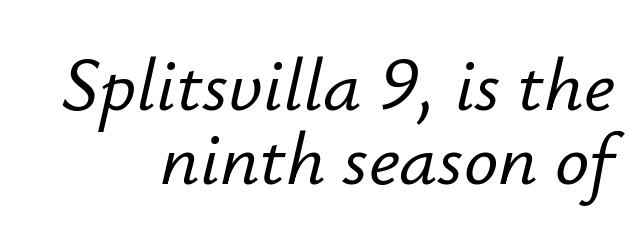
Q: Is the text italic (slanted)? A: Yes, it leans right by about 12 degrees.
Q: Is the text underlined? A: No.
Q: How is the paragraph aligned? A: Right-aligned.
Q: Is the spacing between letters normal or unusually wide? A: Normal.
Q: Is the spacing between lines tight, normal or loose? A: Tight.
Q: Width (condensed, normal, or wide)? A: Normal.
Q: Stroke contrast? A: Low.
Q: x-height? A: Small.
Q: Monospaced? A: No.
